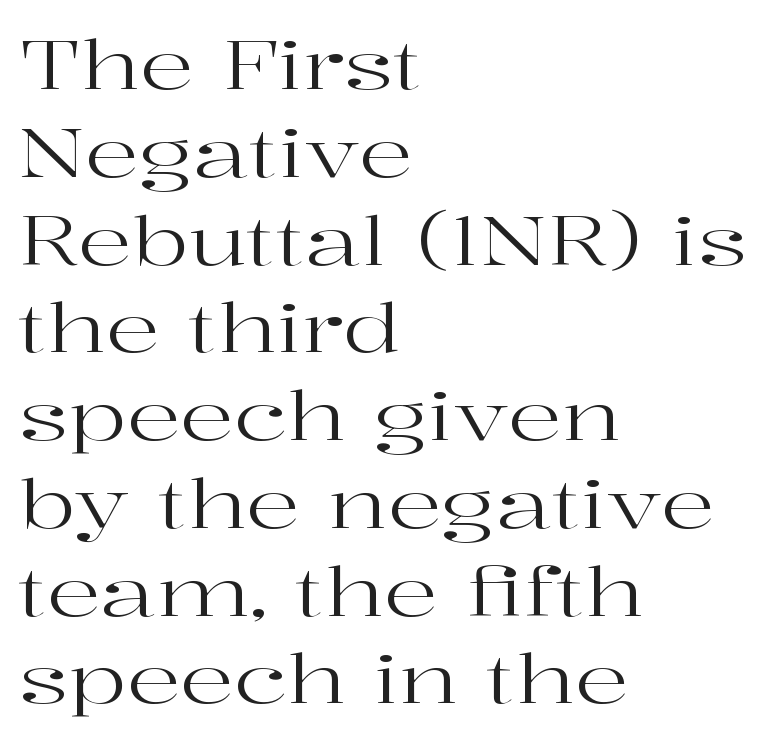
This sample uses an upright cut, with every glyph sitting square on the baseline. The line texture is even and compact thanks to regular tracking. The designer left line spacing at the default. Unbolded letterforms with no extra heft.
